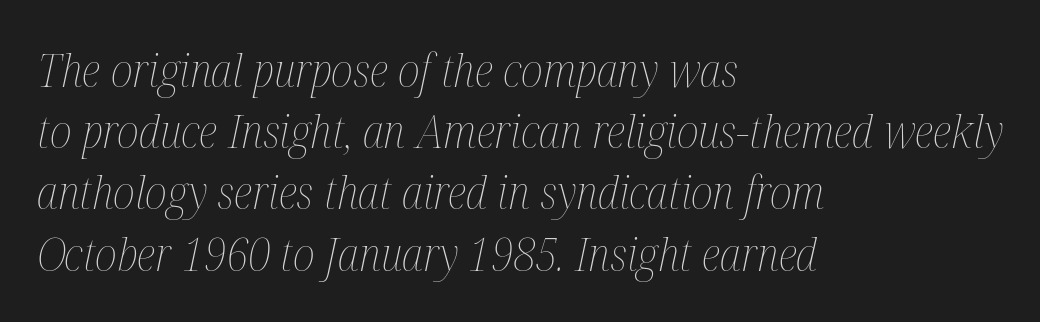
{"italic": "yes", "lean": "right", "slant_degrees": 12, "bold": "no", "weight": "thin", "width": "condensed", "stroke_contrast": "medium", "x_height": "medium", "monospaced": "no", "underline": "no", "align": "left", "line_spacing": "normal", "line_spacing_ratio": 1.33, "letter_spacing": "normal", "letter_spacing_em": 0.0, "glyph_px": 46}
